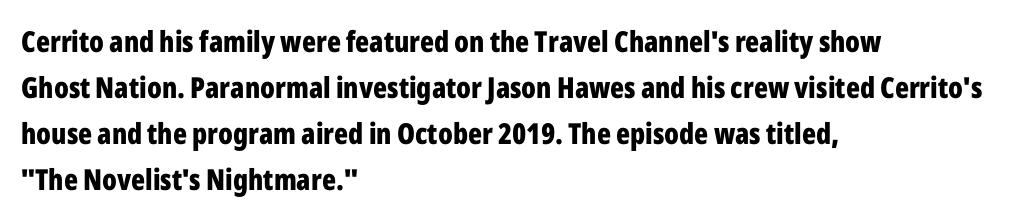
These lines stack with their left ends in a neat column. The font is running at its bold setting. Regular leading. The strip under each line holds only bare page. The rendering uses natural spacing where letterforms have individual widths.
